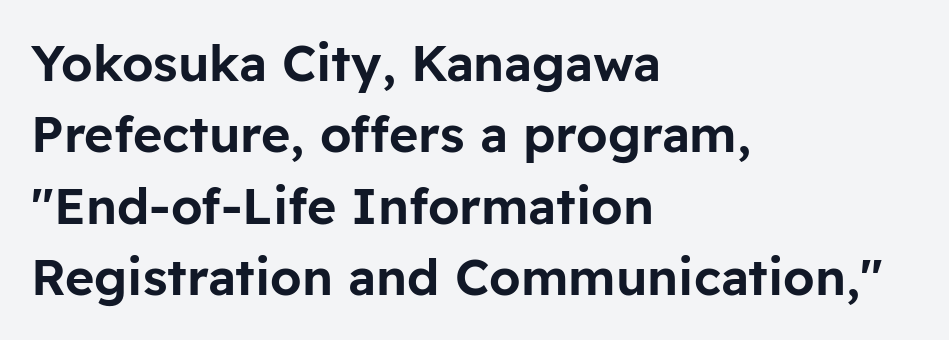
Q: Is the text italic (slanted)? A: No, it is upright.
Q: Is the typeface a serif or a sans-serif typeface? A: Sans-serif.
Q: Is the text underlined? A: No.
Q: How is the paragraph aligned? A: Left-aligned.
Q: Is the spacing between letters normal or unusually wide? A: Normal.
Q: Is the spacing between lines tight, normal or loose? A: Normal.
Q: Width (condensed, normal, or wide)? A: Normal.
Q: Stroke contrast? A: Low.
Q: x-height? A: Medium.
Q: Monospaced? A: No.
